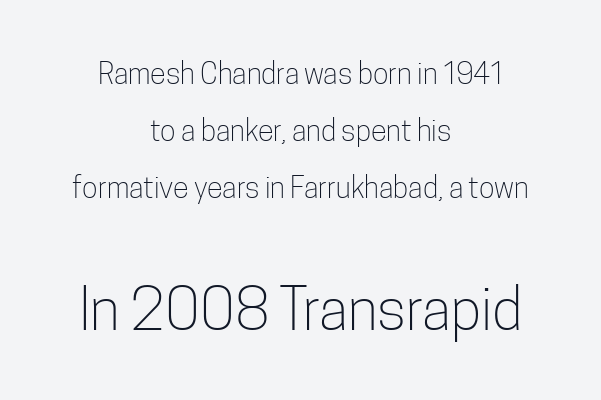
The image shows 58 px light, condensed sans-serif type, upright; set centered, loose line spacing (1.96x), normal letter spacing, not underlined; the second (bottom) block is 2.0x larger; low stroke contrast and a medium x-height.
